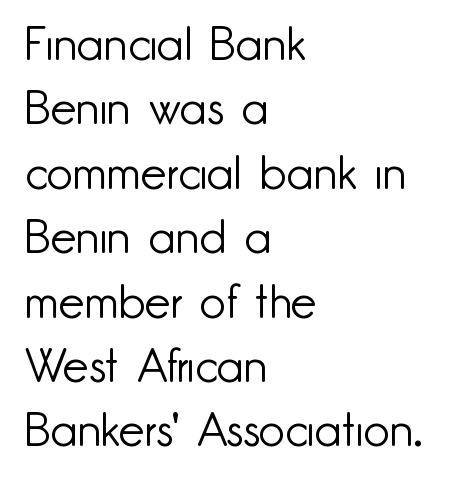
{"serif": "no", "italic": "no", "bold": "no", "weight": "light", "width": "normal", "stroke_contrast": "low", "x_height": "small", "monospaced": "no", "underline": "no", "align": "left", "line_spacing": "normal", "line_spacing_ratio": 1.4, "letter_spacing": "normal", "letter_spacing_em": 0.0, "glyph_px": 46}
